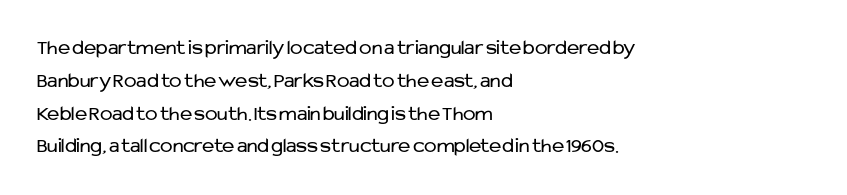
{"italic": "no", "bold": "no", "underline": "no", "align": "left", "line_spacing": "normal", "line_spacing_ratio": 1.56, "letter_spacing": "normal", "letter_spacing_em": 0.0, "glyph_px": 21}
